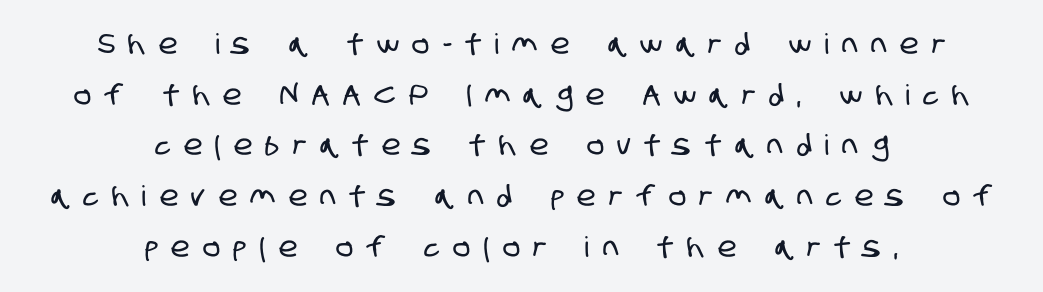
Q: Is the typeface a serif or a sans-serif typeface? A: Sans-serif.
Q: Is the text underlined? A: No.
Q: How is the paragraph aligned? A: Centered.
Q: Is the spacing between letters normal or unusually wide? A: Unusually wide.
Q: Width (condensed, normal, or wide)? A: Condensed.
Q: Stroke contrast? A: Low.
Q: x-height? A: Large.
Q: Monospaced? A: No.
